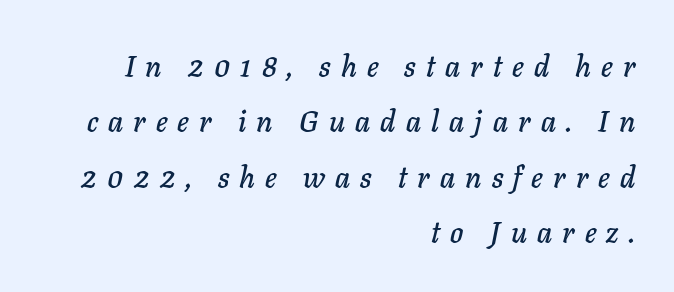
The image shows 30 px text type, italic (leaning right); set right-aligned, line spacing 1.85x, unusually wide letter spacing (+0.34 em), not underlined; low stroke contrast and a medium x-height.
